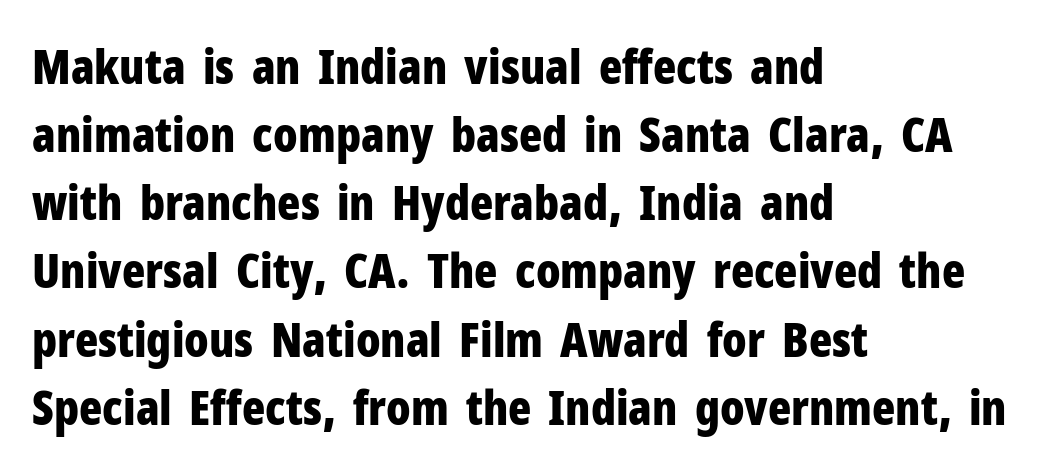
The type sits square on the baseline with zero lean. The letters advance in unequal steps, a hallmark of proportional type. Descenders are the only things crossing below the line. The paragraph shown leans on its left margin.
